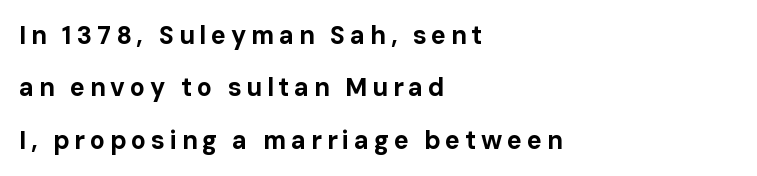
The image shows 25 px bold type, upright; set left-aligned, loose line spacing (2.1x), not underlined.
